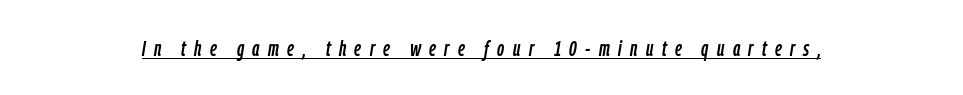
The image shows 22 px text type, italic (leaning right); set unusually wide letter spacing (+0.38 em), underlined.
